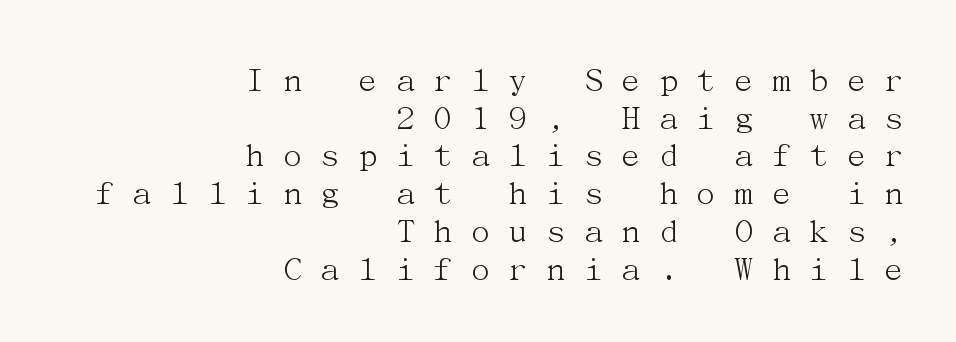
Horizontally, the lines are justified to the trailing edge only. The typography opts for an upright posture over an oblique one. Rule under the text: the space is simply empty. Line spacing here is tight. Are there feet on the stems? There are — it's a serif. These glyphs show unthickened strokes, regular width or finer.
